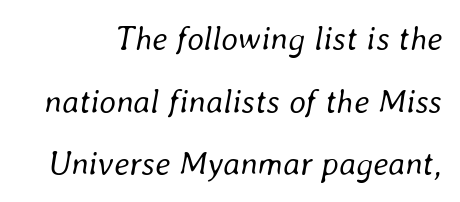
The zone under the glyphs is completely vacant. The block of text is sparse from top to bottom, with ample space between rows. These lines are rendered in a variable-pitch font. Observe the lean: these are italic letterforms. Students, note that the glyphs here touch the page at normal intervals.
